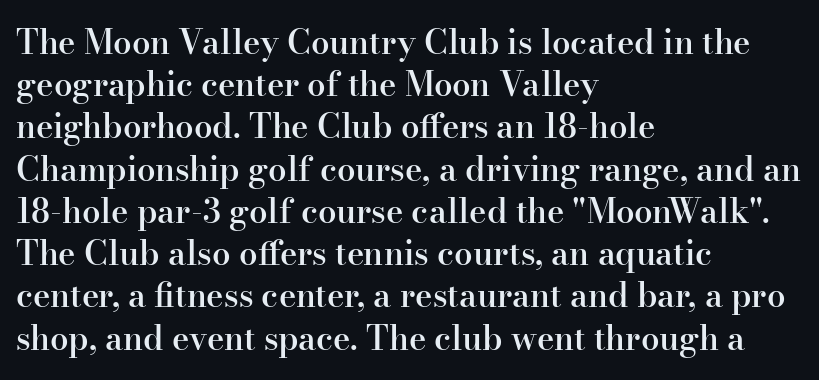
Q: Is the text bold? A: Semi-bold.
Q: Is the text italic (slanted)? A: No, it is upright.
Q: Is the typeface a serif or a sans-serif typeface? A: Serif.
Q: Is the text underlined? A: No.
Q: How is the paragraph aligned? A: Left-aligned.
Q: Is the spacing between letters normal or unusually wide? A: Normal.
Q: Is the spacing between lines tight, normal or loose? A: Normal.
Q: Width (condensed, normal, or wide)? A: Normal.
Q: Stroke contrast? A: High.
Q: x-height? A: Small.
Q: Monospaced? A: No.
